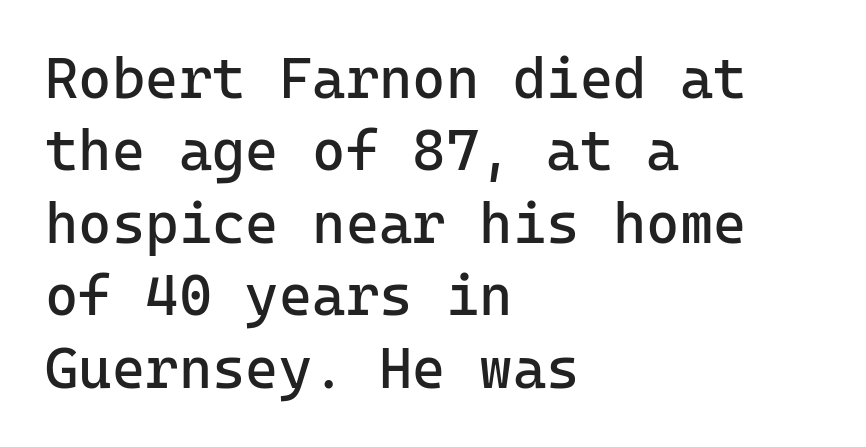
Caption: standard tracking, unaltered. Notice how descenders clear the ascenders below comfortably — that's standard leading. Underlining? Definitely not there. The face used here is a sans, in the tradition of grotesques and geometrics.
